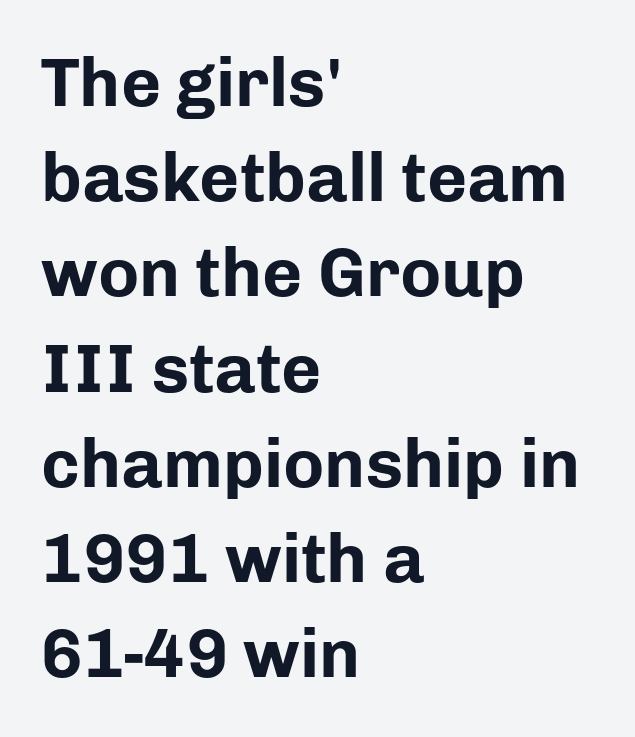
{"serif": "no", "italic": "no", "bold": "yes", "weight": "bold", "width": "normal", "stroke_contrast": "low", "x_height": "medium", "monospaced": "no", "underline": "no", "align": "left", "line_spacing": "normal", "line_spacing_ratio": 1.38, "letter_spacing": "normal", "letter_spacing_em": 0.0, "glyph_px": 69}
